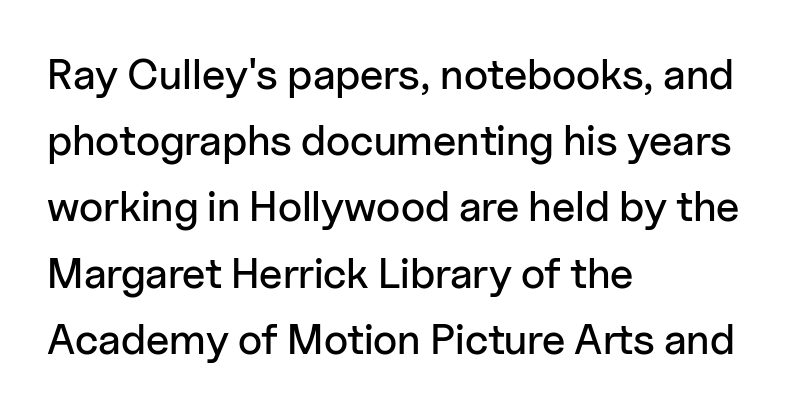
Q: Is the text italic (slanted)? A: No, it is upright.
Q: Is the typeface a serif or a sans-serif typeface? A: Sans-serif.
Q: Is the text underlined? A: No.
Q: How is the paragraph aligned? A: Left-aligned.
Q: Is the spacing between letters normal or unusually wide? A: Normal.
Q: Is the spacing between lines tight, normal or loose? A: Normal.
Q: Width (condensed, normal, or wide)? A: Normal.
Q: Stroke contrast? A: Low.
Q: x-height? A: Medium.
Q: Monospaced? A: No.
